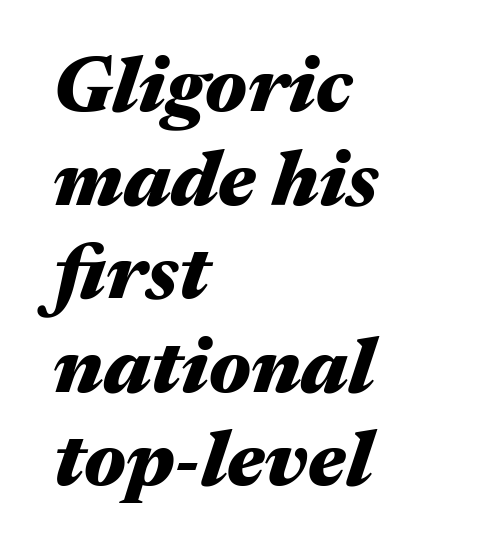
Here the glyphs are tracked normally, forming tight word shapes. Compared with ordinary roman type, these characters are visibly tilted. The words here are not underlined. Spacing verdict: proportional, widths tailored to each character.
